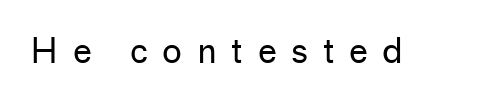
Q: Is the text bold? A: No.
Q: Is the text italic (slanted)? A: No, it is upright.
Q: Is the typeface a serif or a sans-serif typeface? A: Sans-serif.
Q: Is the text underlined? A: No.
Q: Is the spacing between letters normal or unusually wide? A: Unusually wide.
Q: Width (condensed, normal, or wide)? A: Normal.
Q: Stroke contrast? A: Low.
Q: x-height? A: Medium.
Q: Monospaced? A: No.
